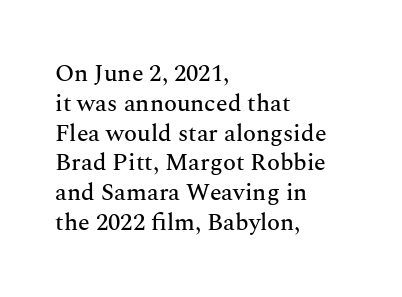
The image shows 24 px text type, upright; set left-aligned, line spacing 1.24x, normal letter spacing, not underlined.
